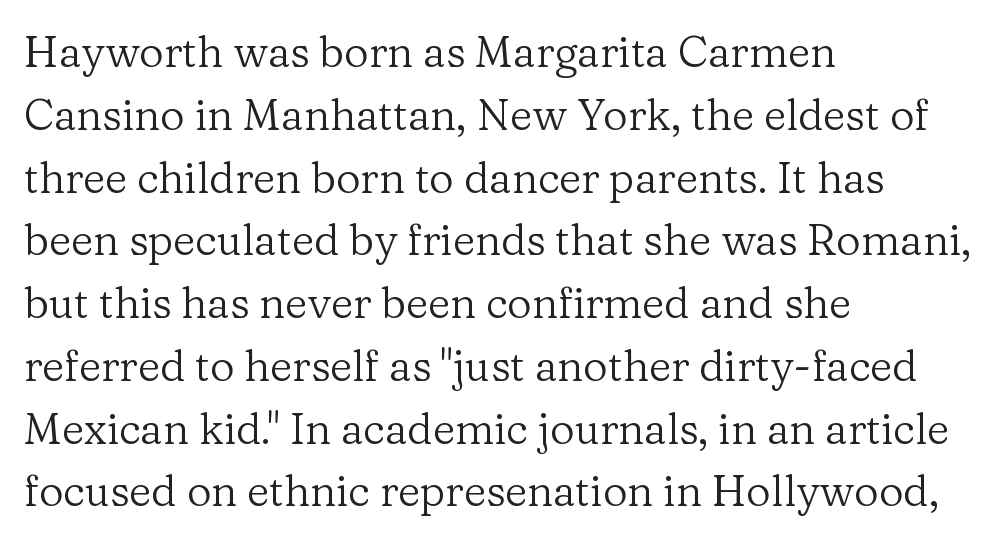
In CSS terms this would be text-align: left. Horizontal bands of white between lines are of average thickness. The strokes are not fattened; the text isn't bold. The letterforms sit shoulder to shoulder at normal distance. Nope, not italic — everything's standing straight. To sum up the face: it has serifs.
